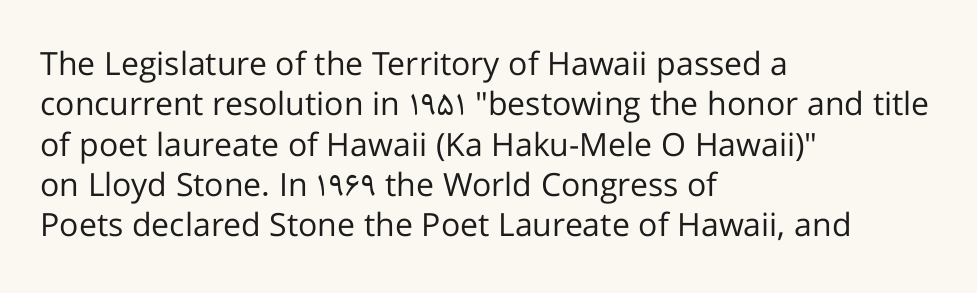
This is the regular roman posture of the typeface. Leading matches the norm, producing a regular column. Caption: multi-line text, flush left, ragged right. A typesetter would call this proportional, since set widths differ per character. Heaviness? Minimal to ordinary, like unemphasized prose.
